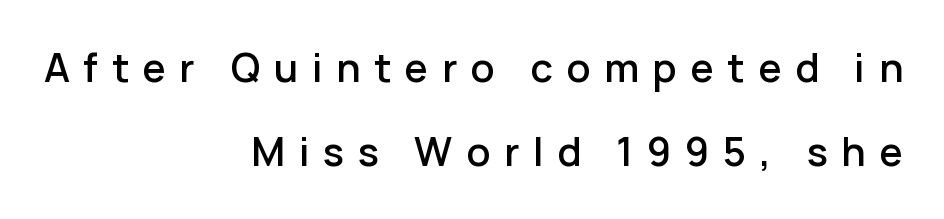
{"serif": "no", "italic": "no", "bold": "semi", "weight": "semibold", "width": "normal", "stroke_contrast": "low", "x_height": "medium", "monospaced": "no", "underline": "no", "align": "right", "line_spacing": "loose", "line_spacing_ratio": 2.21, "letter_spacing": "wide", "letter_spacing_em": 0.36, "glyph_px": 38}
